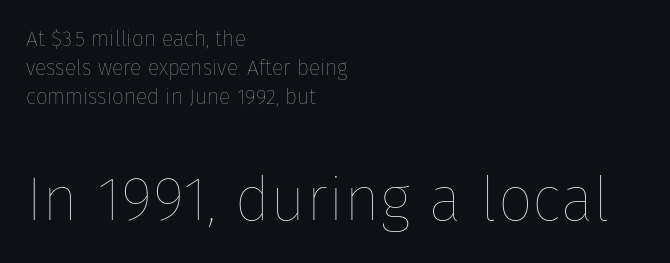
These lines were composed using upright roman letters. Glyph-to-glyph distance matches everyday printed text. Heft: none added — not bold. Is the block centered? No — it sits flush against the left margin. Unmarked baselines from the first word to the last. Proportional: the letters do not fall into vertical columns.
